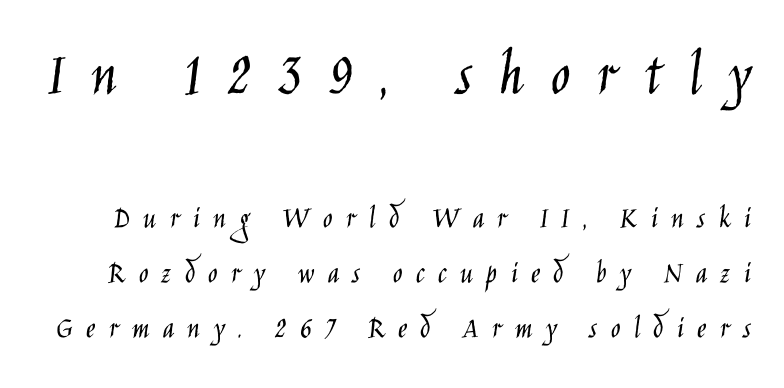
The characters are drawn with everyday or finer stroke widths. What kind of face is this? One without serifs — a sans. The rendering uses natural spacing where letterforms have individual widths. These two chunks differ in scale, with the top chunk taking the larger measure.
